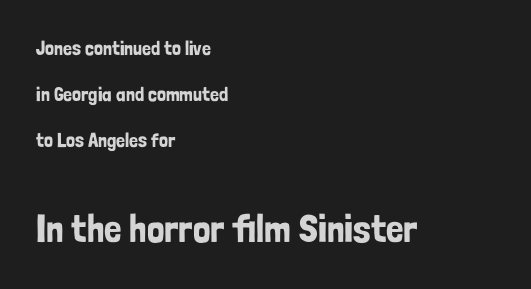
{"serif": "no", "italic": "no", "width": "condensed", "stroke_contrast": "low", "x_height": "medium", "monospaced": "no", "underline": "no", "align": "left", "line_spacing": "loose", "line_spacing_ratio": 2.3, "letter_spacing": "normal", "letter_spacing_em": 0.0, "larger_block": "second", "size_ratio": 1.95, "glyph_px": 39}
